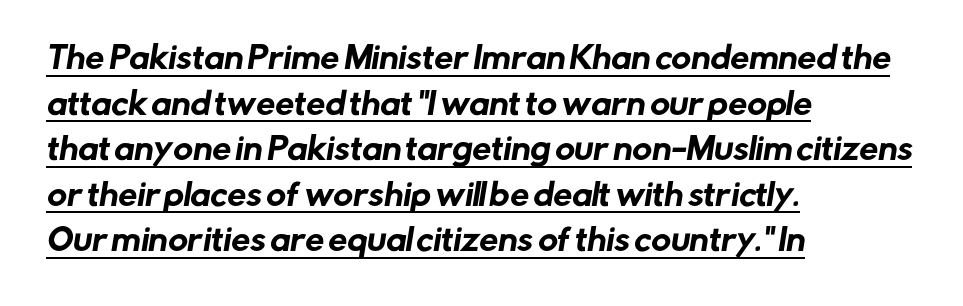
{"serif": "no", "width": "normal", "stroke_contrast": "low", "x_height": "medium", "monospaced": "no", "underline": "yes", "align": "left", "line_spacing": "normal", "line_spacing_ratio": 1.52, "letter_spacing": "normal", "letter_spacing_em": 0.0, "glyph_px": 30}
